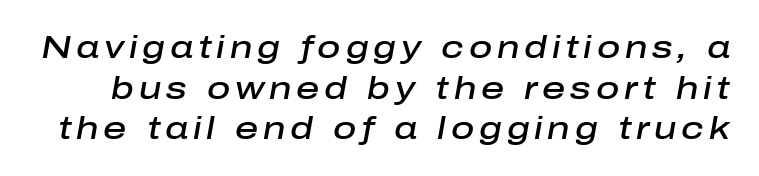
The image shows 32 px semibold type, italic (leaning right); set normal line spacing (1.27x), not underlined; low stroke contrast and a medium x-height.
